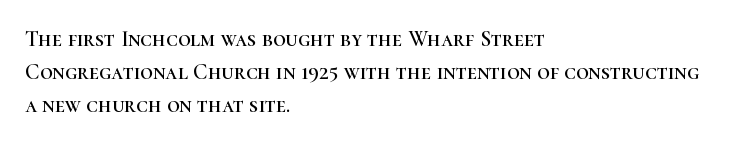
{"italic": "no", "underline": "no", "align": "left", "line_spacing": "normal", "line_spacing_ratio": 1.49, "letter_spacing": "normal", "letter_spacing_em": 0.0, "glyph_px": 22}
